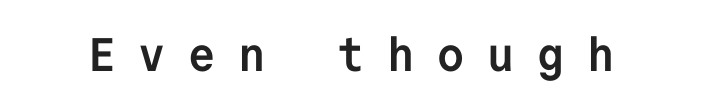
{"serif": "no", "italic": "no", "bold": "yes", "weight": "semibold", "width": "normal", "stroke_contrast": "low", "x_height": "medium", "monospaced": "yes", "underline": "no", "letter_spacing": "wide", "letter_spacing_em": 0.48, "glyph_px": 47}
